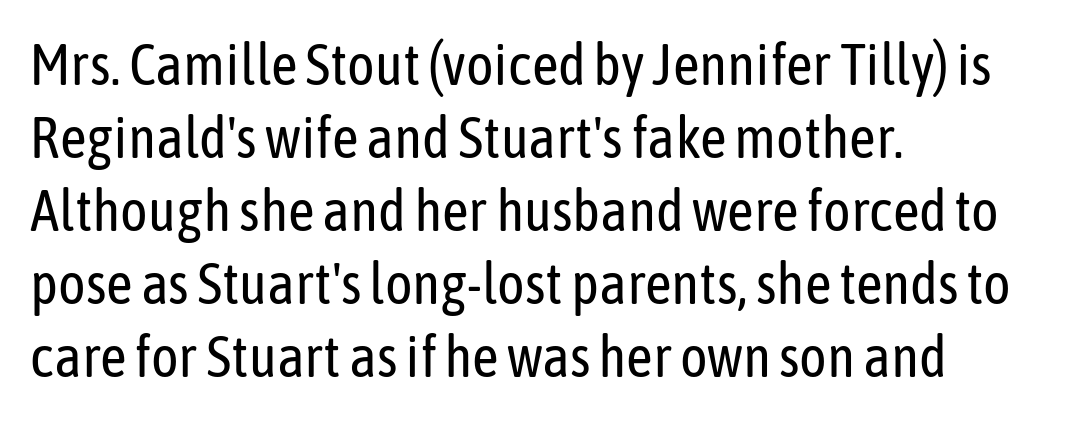
{"serif": "no", "italic": "no", "bold": "no", "weight": "regular", "width": "condensed", "stroke_contrast": "low", "x_height": "medium", "monospaced": "no", "underline": "no", "align": "left", "line_spacing": "normal", "line_spacing_ratio": 1.26, "letter_spacing": "normal", "letter_spacing_em": 0.0, "glyph_px": 58}
